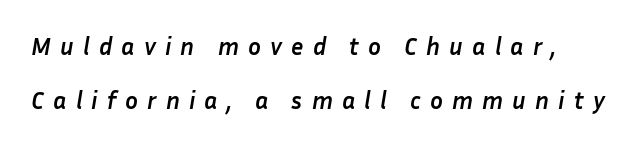
{"italic": "yes", "lean": "right", "slant_degrees": 10, "bold": "yes", "underline": "no", "line_spacing": "loose", "line_spacing_ratio": 2.26, "letter_spacing": "wide", "letter_spacing_em": 0.38, "glyph_px": 24}
